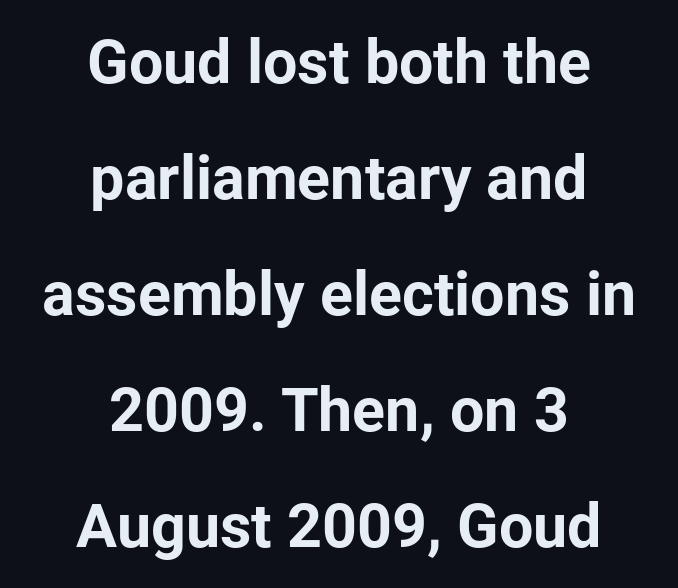
The specimen reads as upright at a glance. The letters advance in unequal steps, a hallmark of proportional type. Students, observe: this is what heavily led, spacious text looks like. Nope, no serifs anywhere on these letters. Underlining? Definitely not there. Short and long lines alike share a common midpoint.
